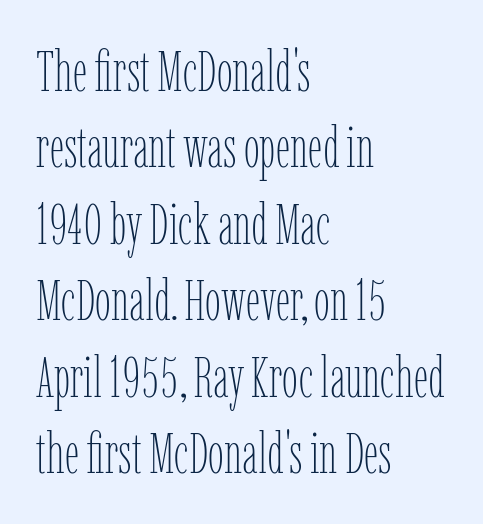
The image shows 57 px thin, condensed type, upright; set left-aligned, normal line spacing (1.34x), normal letter spacing, not underlined; low stroke contrast and a medium x-height.
